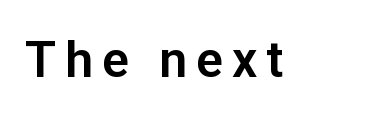
{"serif": "no", "italic": "no", "width": "normal", "stroke_contrast": "low", "x_height": "medium", "monospaced": "no", "underline": "no", "glyph_px": 50}
